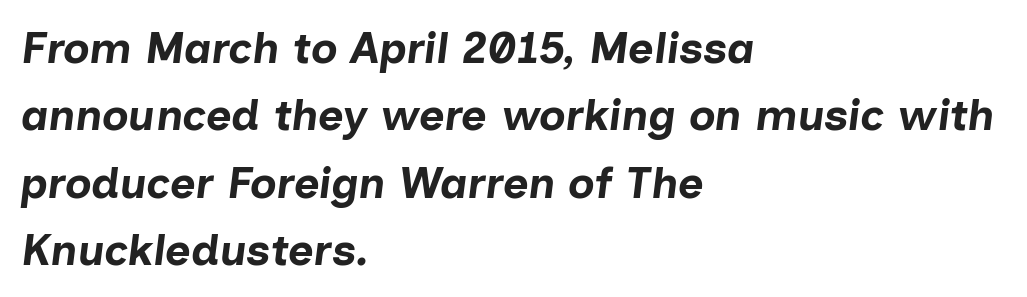
Q: Is the text bold? A: Yes.
Q: Is the text italic (slanted)? A: Yes, it leans right by about 7 degrees.
Q: Is the text underlined? A: No.
Q: How is the paragraph aligned? A: Left-aligned.
Q: Is the spacing between letters normal or unusually wide? A: Normal.
Q: Is the spacing between lines tight, normal or loose? A: Normal.
Q: Width (condensed, normal, or wide)? A: Normal.
Q: Stroke contrast? A: Low.
Q: x-height? A: Medium.
Q: Monospaced? A: No.
